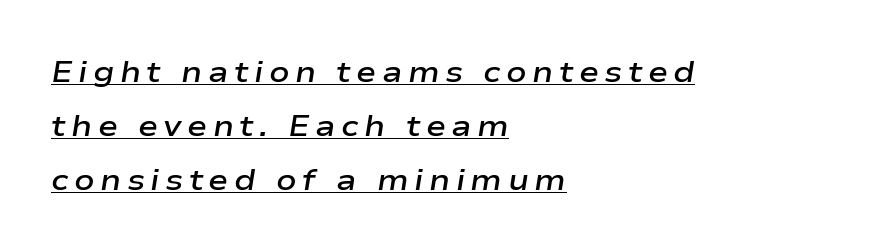
This sample carries an underscore along the baseline area. The lines are quadded left. Each letter keeps its own natural width here, so spacing adapts to shape. Italic: yes, the glyphs are oblique. Typesetter's note: demi weight, one step under bold.
